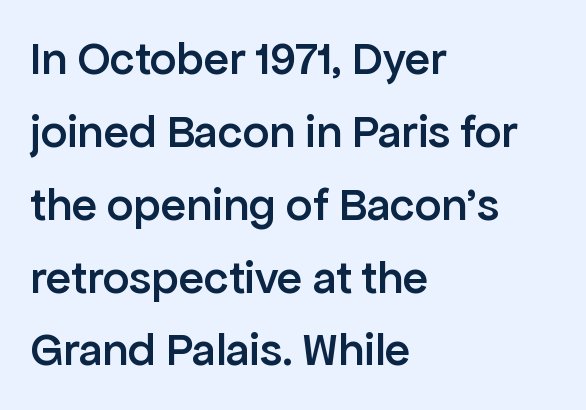
Glyph-to-glyph distance matches everyday printed text. The typesetting leans somewhat heavy: a semibold. A typesetter would call this proportional, since set widths differ per character. Casual observation: everything's shoved over to the left. Line spacing here is normal.
